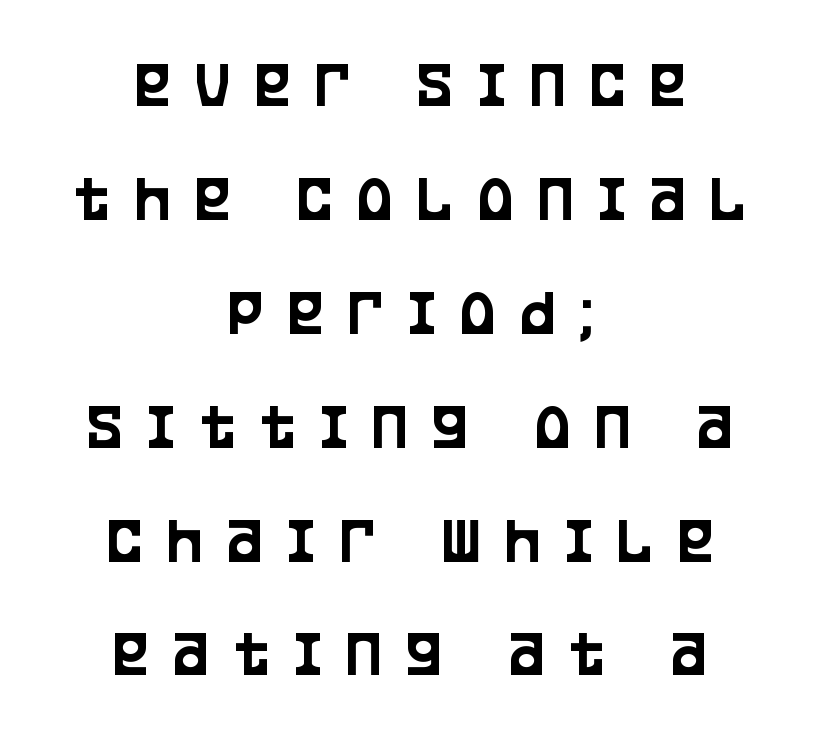
Horizontal alignment here is central, giving a formal, balanced look. This rendering widens character spacing well past its baseline value. The axis of the letterforms is exactly vertical. A typesetter would call this leading conventional body-copy spacing. Is this a fixed-width face? No — the glyphs have proportional, varying widths.
